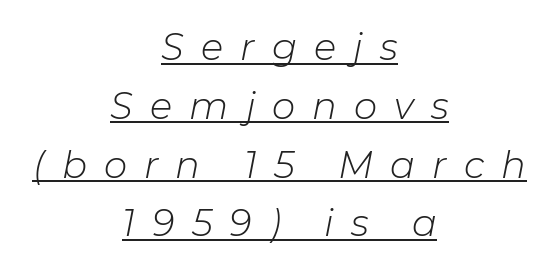
{"italic": "yes", "lean": "right", "slant_degrees": 11, "bold": "no", "weight": "light", "width": "normal", "stroke_contrast": "low", "x_height": "medium", "monospaced": "no", "underline": "yes", "align": "center", "line_spacing": "normal", "line_spacing_ratio": 1.59, "letter_spacing": "wide", "letter_spacing_em": 0.46, "glyph_px": 37}
